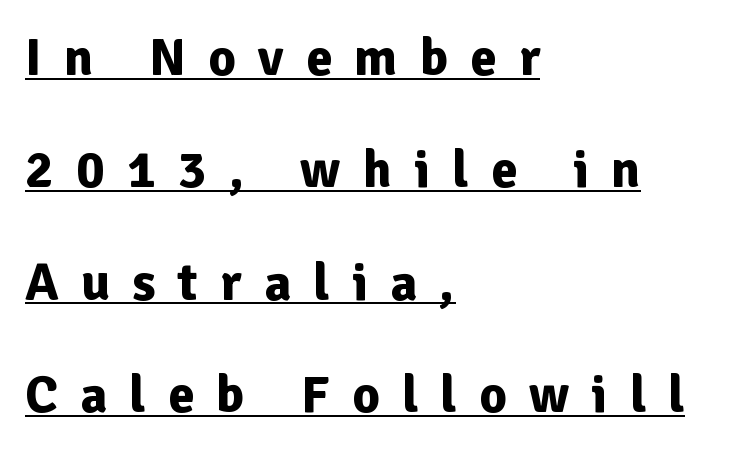
The image shows 53 px bold sans-serif type, upright; set left-aligned, loose line spacing (2.12x), unusually wide letter spacing (+0.42 em), underlined; low stroke contrast and a medium x-height.
